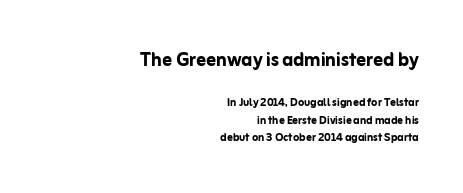
The image shows 24 px bold type, upright; set right-aligned, normal line spacing (1.25x), normal letter spacing, not underlined; the first (top) block is 1.71x larger.
